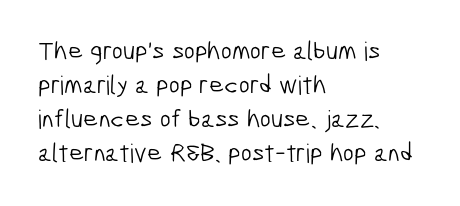
Q: Is the text bold? A: No.
Q: Is the text underlined? A: No.
Q: How is the paragraph aligned? A: Left-aligned.
Q: Is the spacing between letters normal or unusually wide? A: Normal.
Q: Is the spacing between lines tight, normal or loose? A: Normal.
